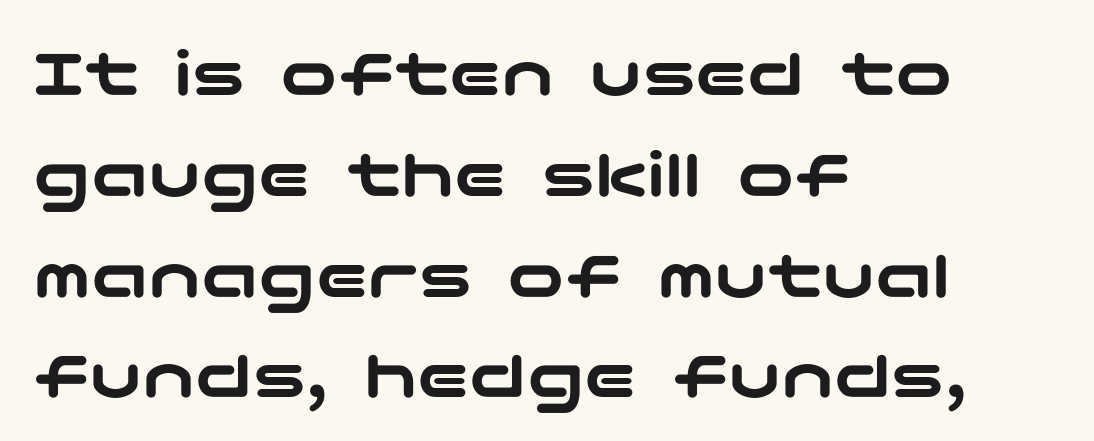
The image shows 71 px wide sans-serif type, upright; set left-aligned, normal line spacing (1.42x), normal letter spacing, not underlined; low stroke contrast and a medium x-height.
